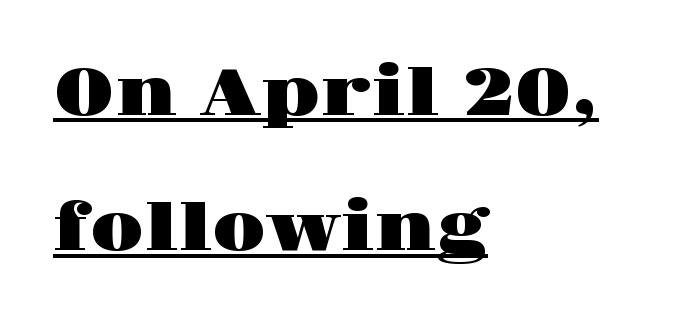
{"serif": "yes", "italic": "no", "width": "wide", "stroke_contrast": "high", "x_height": "large", "monospaced": "no", "underline": "yes", "align": "left", "line_spacing": "loose", "line_spacing_ratio": 2.08, "letter_spacing": "normal", "letter_spacing_em": 0.0, "glyph_px": 65}
